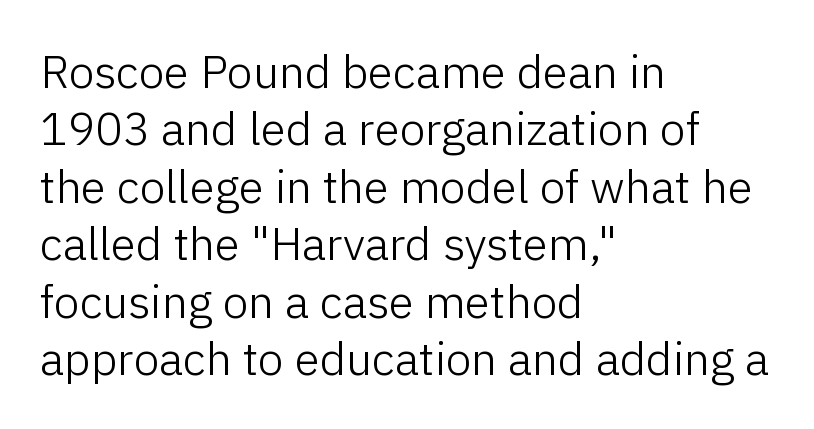
Q: Is the text bold? A: No.
Q: Is the text italic (slanted)? A: No, it is upright.
Q: Is the typeface a serif or a sans-serif typeface? A: Sans-serif.
Q: Is the text underlined? A: No.
Q: How is the paragraph aligned? A: Left-aligned.
Q: Is the spacing between letters normal or unusually wide? A: Normal.
Q: Is the spacing between lines tight, normal or loose? A: Normal.
Q: Width (condensed, normal, or wide)? A: Normal.
Q: Stroke contrast? A: Low.
Q: x-height? A: Medium.
Q: Monospaced? A: No.
